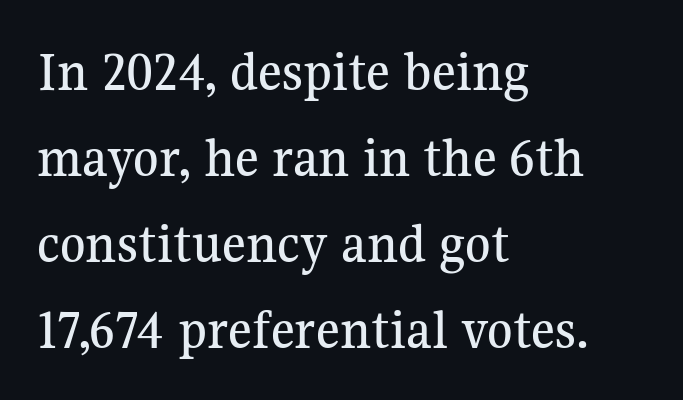
The image shows 58 px serif type, upright; set left-aligned, normal line spacing (1.48x), normal letter spacing, not underlined; medium stroke contrast and a medium x-height.
